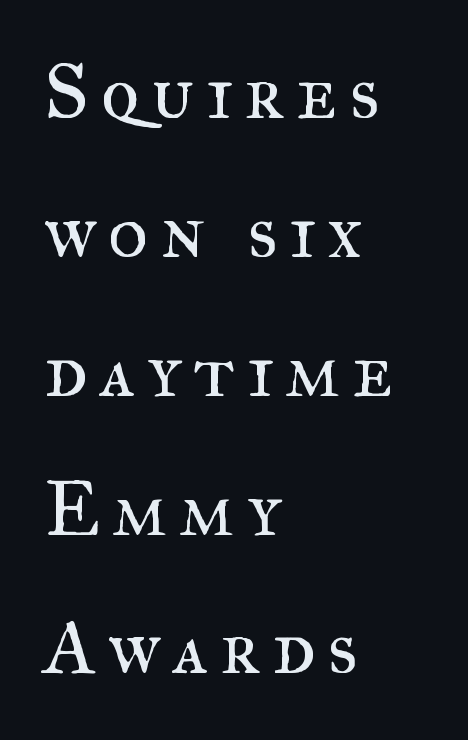
Q: Is the text bold? A: No.
Q: Is the text italic (slanted)? A: No, it is upright.
Q: Is the typeface a serif or a sans-serif typeface? A: Serif.
Q: Is the text underlined? A: No.
Q: How is the paragraph aligned? A: Left-aligned.
Q: Width (condensed, normal, or wide)? A: Normal.
Q: Stroke contrast? A: Medium.
Q: x-height? A: Small.
Q: Monospaced? A: No.
